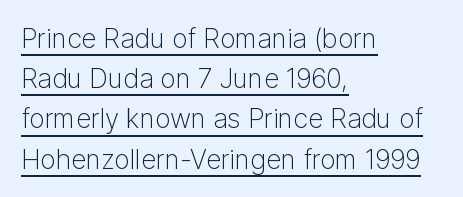
{"italic": "no", "bold": "no", "underline": "yes", "align": "left", "line_spacing": "normal", "line_spacing_ratio": 1.49, "letter_spacing": "normal", "letter_spacing_em": 0.0, "glyph_px": 27}
